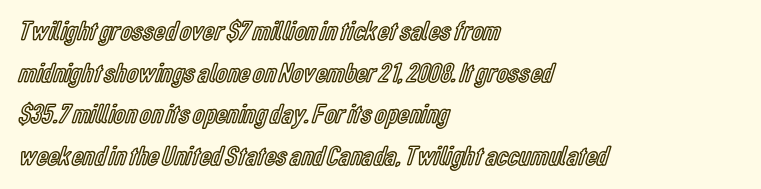
Words float on clear page, feet unadorned. Notice how descenders clear the ascenders below comfortably — that's standard leading. Do the characters align in a grid? No, the font is proportional. The letters sit at their default tracking, neither squeezed nor spread.
